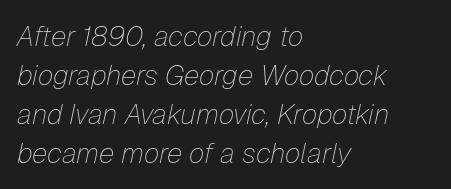
Q: Is the text bold? A: No.
Q: Is the text italic (slanted)? A: Yes, it leans right by about 12 degrees.
Q: Is the text underlined? A: No.
Q: How is the paragraph aligned? A: Left-aligned.
Q: Is the spacing between letters normal or unusually wide? A: Normal.
Q: Is the spacing between lines tight, normal or loose? A: Normal.
Q: Width (condensed, normal, or wide)? A: Normal.
Q: Stroke contrast? A: Low.
Q: x-height? A: Medium.
Q: Monospaced? A: No.
